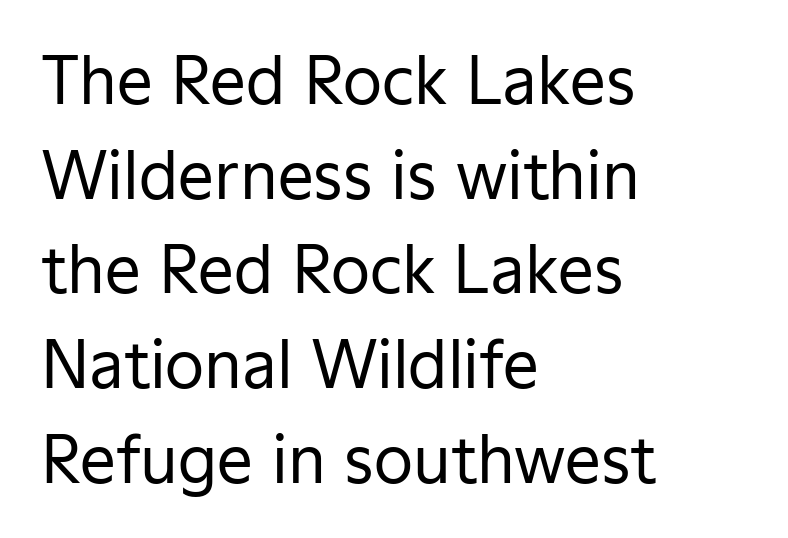
Q: Is the text bold? A: No.
Q: Is the text italic (slanted)? A: No, it is upright.
Q: Is the typeface a serif or a sans-serif typeface? A: Sans-serif.
Q: Is the text underlined? A: No.
Q: How is the paragraph aligned? A: Left-aligned.
Q: Is the spacing between letters normal or unusually wide? A: Normal.
Q: Is the spacing between lines tight, normal or loose? A: Normal.
Q: Width (condensed, normal, or wide)? A: Normal.
Q: Stroke contrast? A: Low.
Q: x-height? A: Medium.
Q: Monospaced? A: No.
